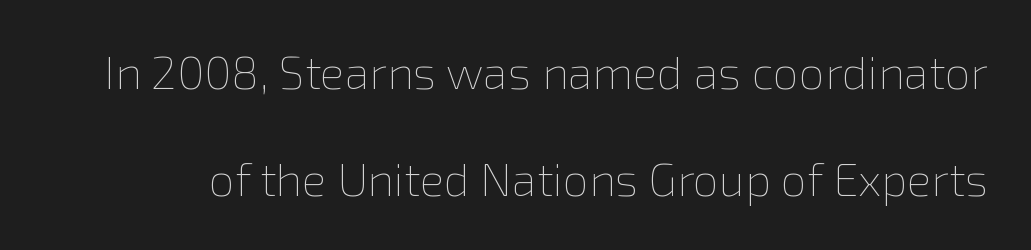
Q: Is the text bold? A: No.
Q: Is the text italic (slanted)? A: No, it is upright.
Q: Is the text underlined? A: No.
Q: Is the spacing between letters normal or unusually wide? A: Normal.
Q: Is the spacing between lines tight, normal or loose? A: Loose.
Q: Width (condensed, normal, or wide)? A: Normal.
Q: x-height? A: Medium.
Q: Monospaced? A: No.
